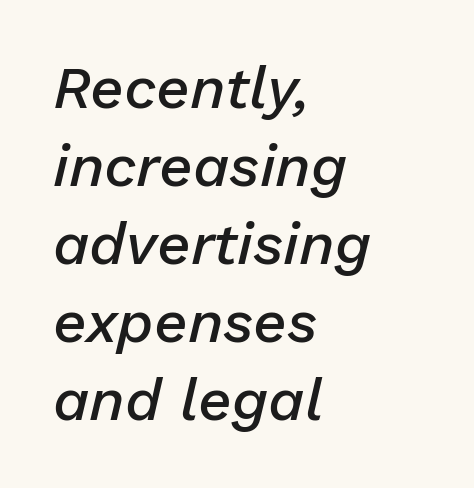
{"italic": "yes", "lean": "right", "slant_degrees": 13, "bold": "semi", "weight": "semibold", "width": "normal", "stroke_contrast": "low", "x_height": "medium", "monospaced": "no", "underline": "no", "align": "left", "line_spacing": "normal", "line_spacing_ratio": 1.32, "letter_spacing": "normal", "letter_spacing_em": 0.0, "glyph_px": 59}
